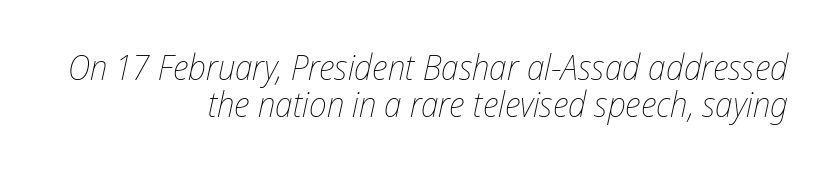
{"italic": "yes", "lean": "right", "slant_degrees": 12, "bold": "no", "weight": "thin", "width": "condensed", "stroke_contrast": "low", "x_height": "medium", "monospaced": "no", "underline": "no", "align": "right", "line_spacing": "tight", "line_spacing_ratio": 1.04, "letter_spacing": "normal", "letter_spacing_em": 0.0, "glyph_px": 36}
